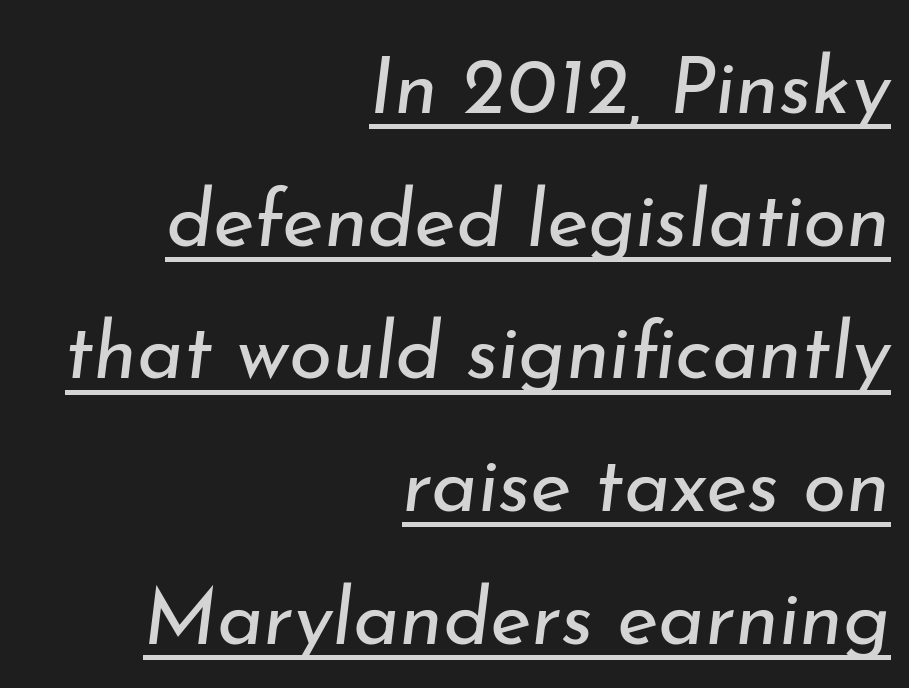
{"italic": "yes", "lean": "right", "slant_degrees": 7, "bold": "no", "weight": "regular", "width": "normal", "stroke_contrast": "low", "x_height": "small", "monospaced": "no", "underline": "yes", "align": "right", "line_spacing": "normal", "line_spacing_ratio": 1.68, "letter_spacing": "normal", "letter_spacing_em": 0.0, "glyph_px": 79}
